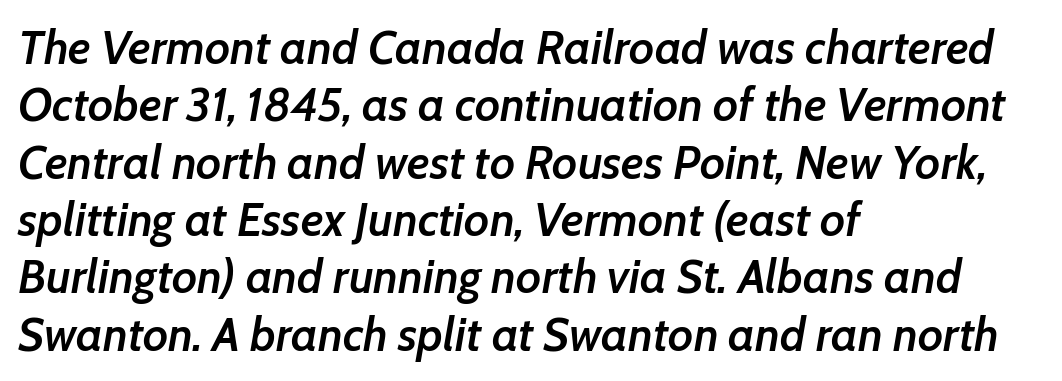
Q: Is the text bold? A: Semi-bold.
Q: Is the text italic (slanted)? A: Yes, it leans right by about 7 degrees.
Q: Is the text underlined? A: No.
Q: How is the paragraph aligned? A: Left-aligned.
Q: Is the spacing between letters normal or unusually wide? A: Normal.
Q: Width (condensed, normal, or wide)? A: Normal.
Q: Stroke contrast? A: Low.
Q: x-height? A: Medium.
Q: Monospaced? A: No.
